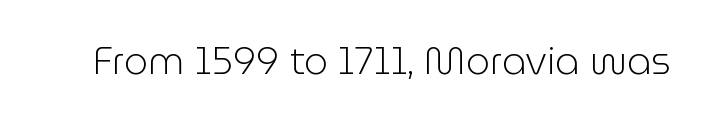
Q: Is the text bold? A: No.
Q: Is the text italic (slanted)? A: No, it is upright.
Q: Is the typeface a serif or a sans-serif typeface? A: Sans-serif.
Q: Is the text underlined? A: No.
Q: Is the spacing between letters normal or unusually wide? A: Normal.
Q: Width (condensed, normal, or wide)? A: Normal.
Q: Stroke contrast? A: Low.
Q: x-height? A: Medium.
Q: Monospaced? A: No.
